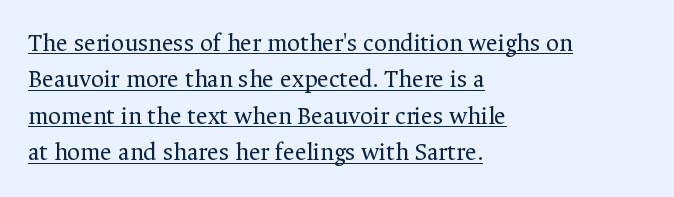
Q: Is the text bold? A: No.
Q: Is the text italic (slanted)? A: No, it is upright.
Q: Is the text underlined? A: Yes.
Q: How is the paragraph aligned? A: Left-aligned.
Q: Is the spacing between letters normal or unusually wide? A: Normal.
Q: Is the spacing between lines tight, normal or loose? A: Normal.
